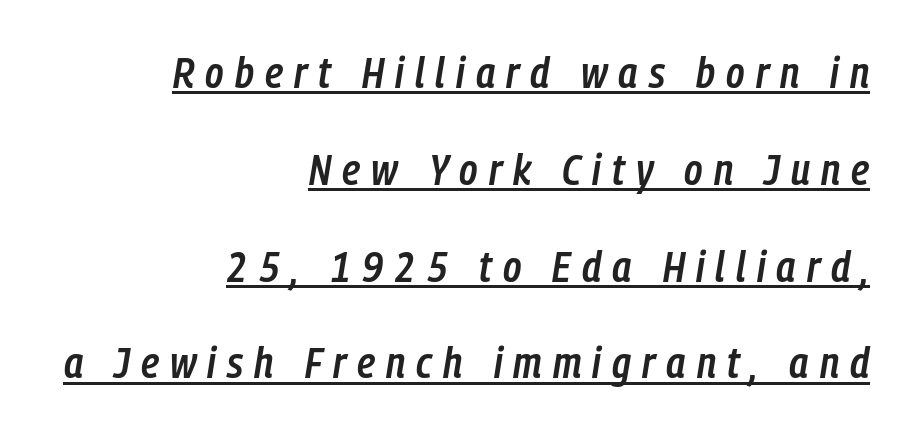
Q: Is the text bold? A: Semi-bold.
Q: Is the text italic (slanted)? A: Yes, it leans right by about 9 degrees.
Q: Is the text underlined? A: Yes.
Q: How is the paragraph aligned? A: Right-aligned.
Q: Is the spacing between letters normal or unusually wide? A: Unusually wide.
Q: Is the spacing between lines tight, normal or loose? A: Loose.
Q: Width (condensed, normal, or wide)? A: Condensed.
Q: Stroke contrast? A: Low.
Q: x-height? A: Medium.
Q: Monospaced? A: No.
